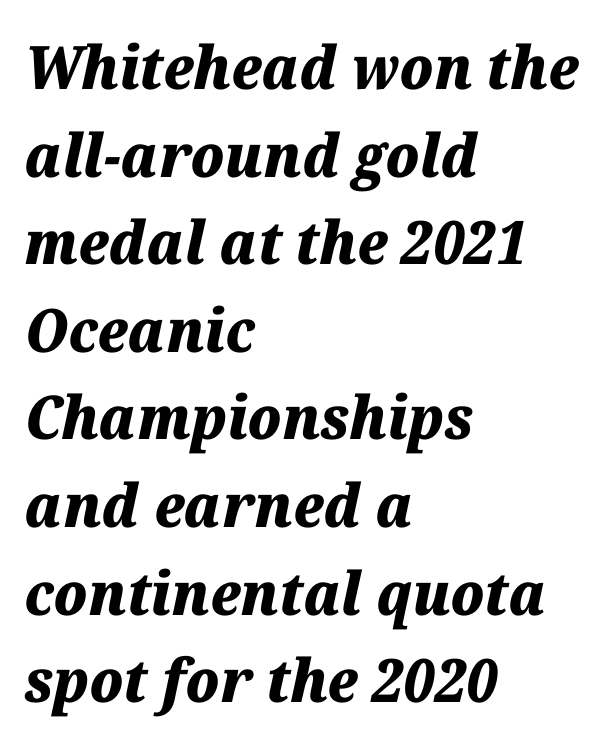
The image shows 60 px heavy type, italic (leaning right); set left-aligned, normal line spacing (1.46x), normal letter spacing, not underlined; medium stroke contrast and a medium x-height.
